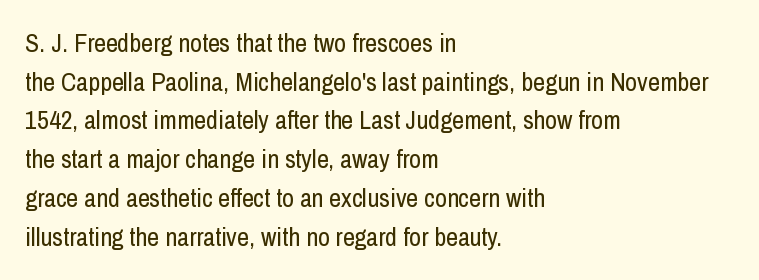
{"italic": "no", "bold": "no", "underline": "no", "align": "left", "line_spacing": "normal", "line_spacing_ratio": 1.49, "letter_spacing": "normal", "letter_spacing_em": 0.0, "glyph_px": 26}
